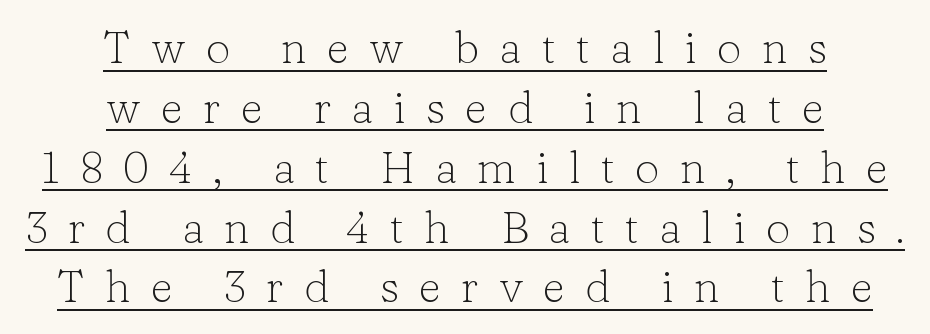
{"serif": "yes", "italic": "no", "bold": "no", "weight": "light", "width": "normal", "stroke_contrast": "low", "x_height": "medium", "monospaced": "no", "underline": "yes", "align": "center", "line_spacing": "normal", "line_spacing_ratio": 1.36, "letter_spacing": "wide", "letter_spacing_em": 0.46, "glyph_px": 44}
